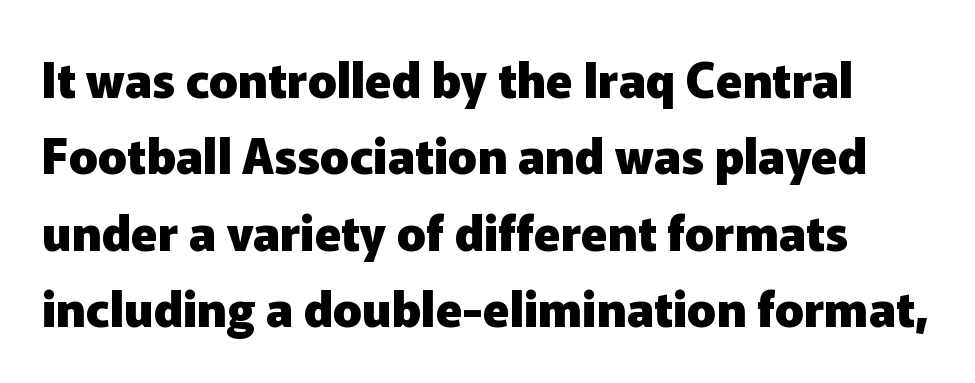
In terms of letterspacing, this is plain default setting. Observe the absence of serifs on each vertical stroke in this sample. The letters advance in unequal steps, a hallmark of proportional type. Vertical spacing — default.
